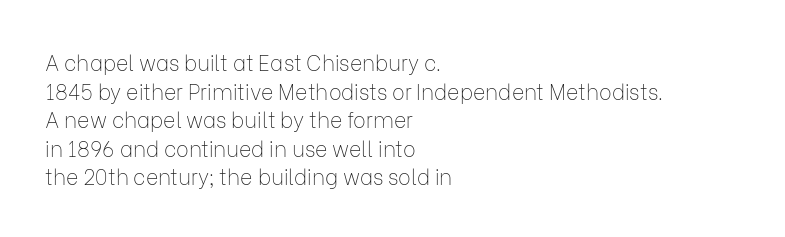
The image shows 21 px text type, upright; set left-aligned, normal line spacing (1.36x), normal letter spacing, not underlined.
